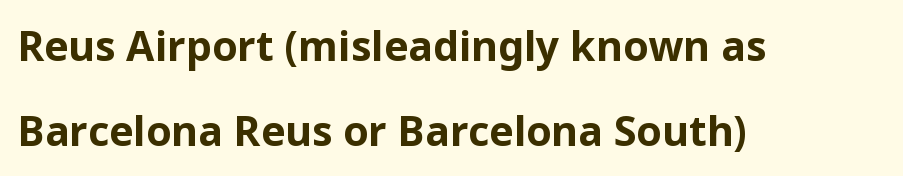
{"serif": "no", "italic": "no", "bold": "yes", "weight": "bold", "width": "normal", "stroke_contrast": "low", "x_height": "medium", "monospaced": "no", "underline": "no", "align": "left", "line_spacing": "loose", "line_spacing_ratio": 2.07, "letter_spacing": "normal", "letter_spacing_em": 0.0, "glyph_px": 41}
